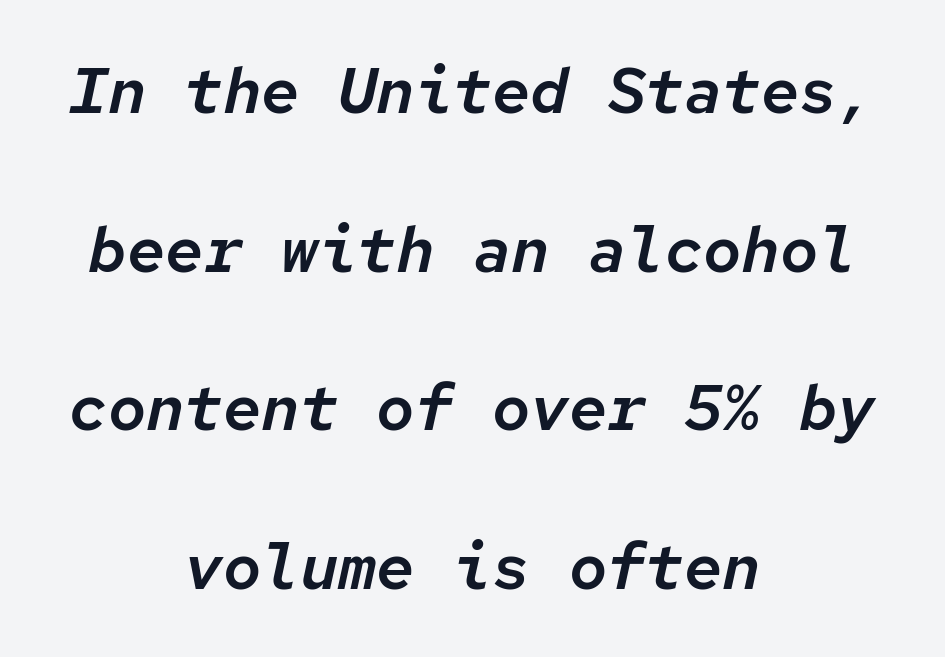
{"italic": "yes", "lean": "right", "slant_degrees": 12, "width": "normal", "stroke_contrast": "low", "x_height": "medium", "monospaced": "yes", "underline": "no", "align": "center", "line_spacing": "loose", "line_spacing_ratio": 2.48, "letter_spacing": "normal", "letter_spacing_em": 0.0, "glyph_px": 64}
